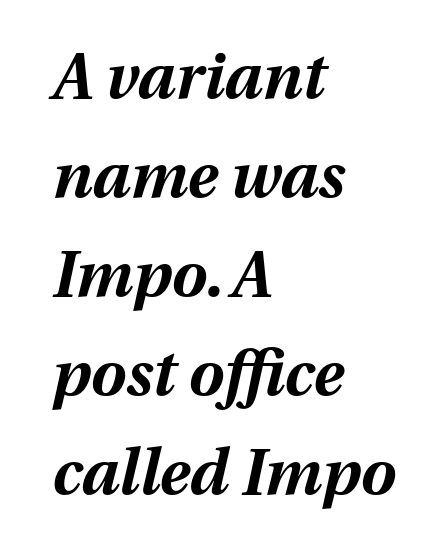
Q: Is the text bold? A: Yes.
Q: Is the text italic (slanted)? A: Yes, it leans right by about 13 degrees.
Q: Is the text underlined? A: No.
Q: How is the paragraph aligned? A: Left-aligned.
Q: Is the spacing between letters normal or unusually wide? A: Normal.
Q: Is the spacing between lines tight, normal or loose? A: Normal.
Q: Width (condensed, normal, or wide)? A: Normal.
Q: Stroke contrast? A: Medium.
Q: x-height? A: Medium.
Q: Monospaced? A: No.
